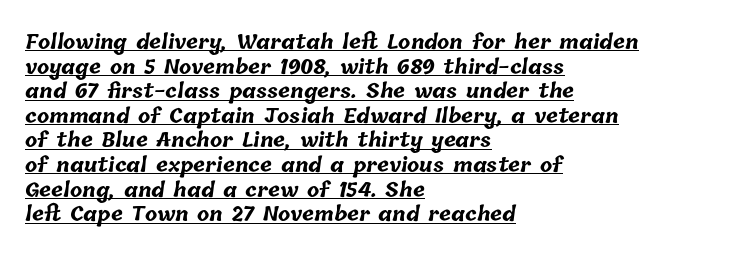
Q: Is the text bold? A: Yes.
Q: Is the text underlined? A: Yes.
Q: How is the paragraph aligned? A: Left-aligned.
Q: Is the spacing between letters normal or unusually wide? A: Normal.
